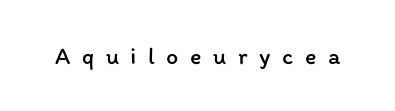
{"italic": "no", "bold": "no", "underline": "no", "letter_spacing": "wide", "letter_spacing_em": 0.48, "glyph_px": 24}
